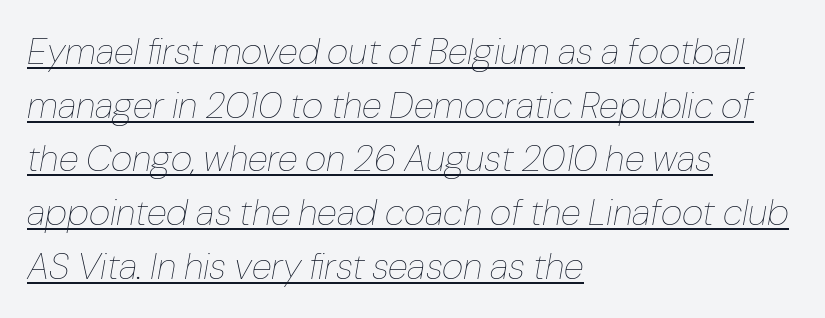
The image shows 37 px thin type, italic (leaning right); set left-aligned, normal line spacing (1.45x), normal letter spacing, underlined; low stroke contrast and a medium x-height.
